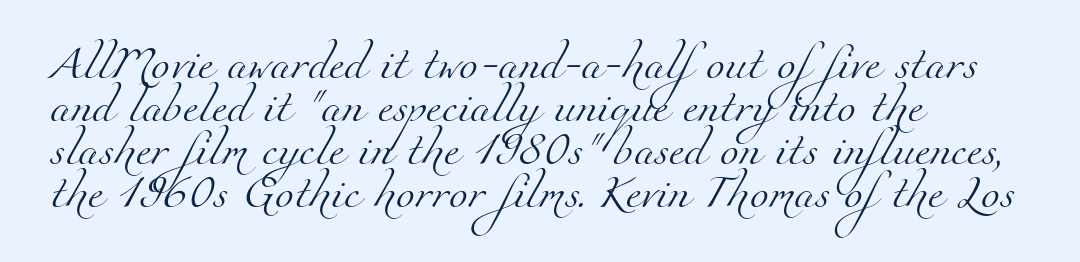
Weight: not bold — regular or lighter. The lines sit at an ordinary, default distance from one another. The rendering uses natural spacing where letterforms have individual widths. Tracking here is standard; glyphs follow each other at the usual distance.
